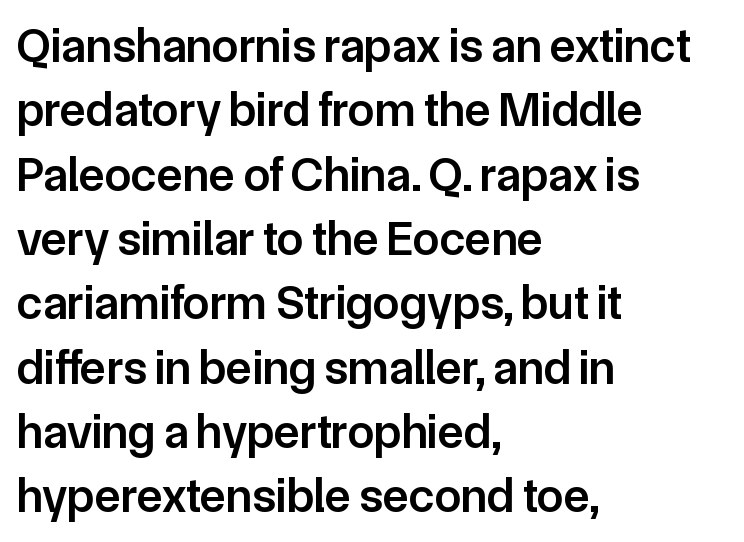
The image shows 48 px semibold sans-serif type, upright; set left-aligned, normal line spacing (1.34x), normal letter spacing, not underlined; low stroke contrast and a medium x-height.
